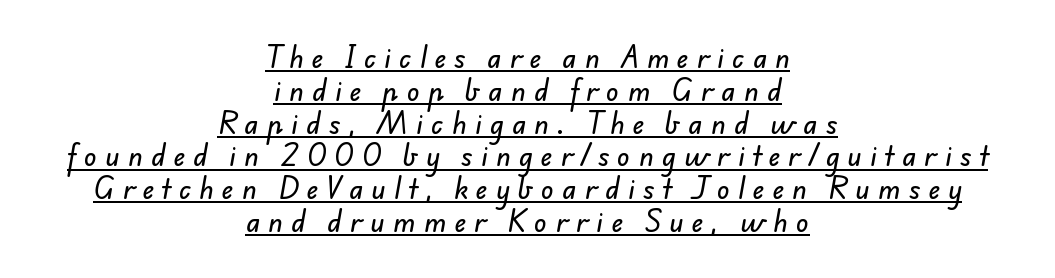
Q: Is the text underlined? A: Yes.
Q: How is the paragraph aligned? A: Centered.
Q: Is the spacing between letters normal or unusually wide? A: Unusually wide.
Q: Is the spacing between lines tight, normal or loose? A: Normal.
